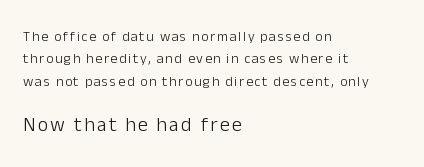
{"italic": "no", "bold": "no", "underline": "no", "align": "left", "line_spacing": "normal", "line_spacing_ratio": 1.59, "larger_block": "second", "size_ratio": 1.43, "glyph_px": 20}
